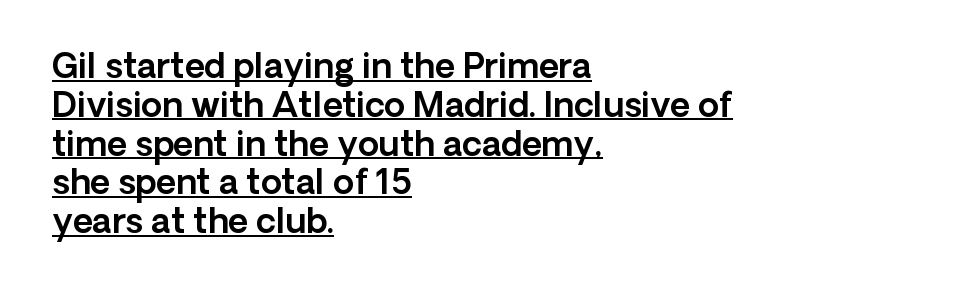
Q: Is the text italic (slanted)? A: No, it is upright.
Q: Is the typeface a serif or a sans-serif typeface? A: Sans-serif.
Q: Is the text underlined? A: Yes.
Q: How is the paragraph aligned? A: Left-aligned.
Q: Is the spacing between letters normal or unusually wide? A: Normal.
Q: Is the spacing between lines tight, normal or loose? A: Tight.
Q: Width (condensed, normal, or wide)? A: Normal.
Q: x-height? A: Medium.
Q: Monospaced? A: No.
